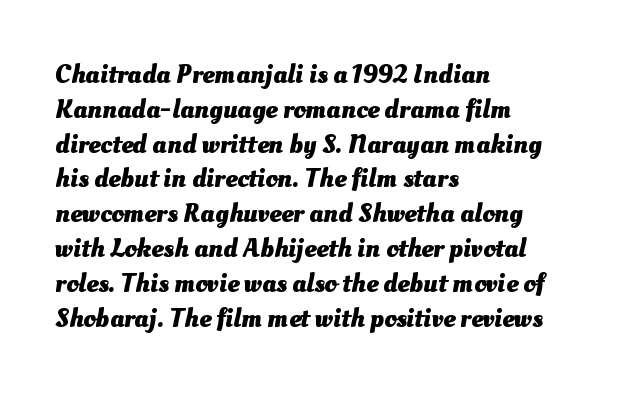
Q: Is the text bold? A: Yes.
Q: Is the text underlined? A: No.
Q: How is the paragraph aligned? A: Left-aligned.
Q: Is the spacing between letters normal or unusually wide? A: Normal.
Q: Is the spacing between lines tight, normal or loose? A: Normal.
